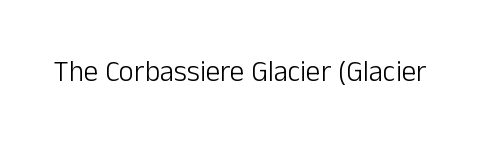
Q: Is the text bold? A: No.
Q: Is the text italic (slanted)? A: No, it is upright.
Q: Is the typeface a serif or a sans-serif typeface? A: Sans-serif.
Q: Is the text underlined? A: No.
Q: Is the spacing between letters normal or unusually wide? A: Normal.
Q: Width (condensed, normal, or wide)? A: Normal.
Q: Stroke contrast? A: Low.
Q: x-height? A: Medium.
Q: Monospaced? A: No.
